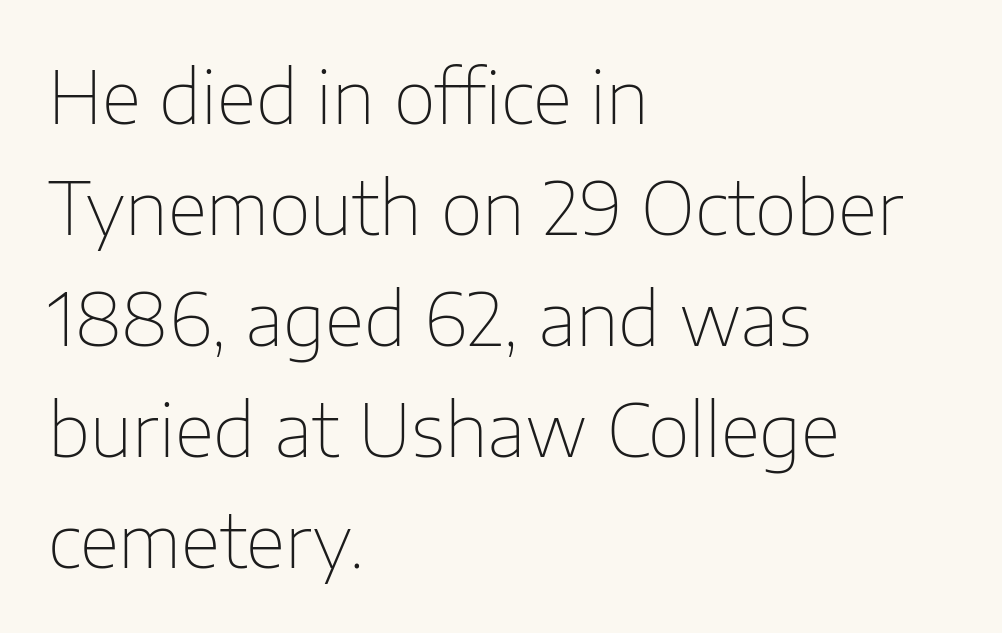
If you measured baseline to baseline, you'd find a middling distance. Letters have the restrained weight of plain body copy at most. Descenders hang freely into open space. Does the lettering tilt? It doesn't — this is upright. Between one letter and the next there's only the usual sliver of space.
